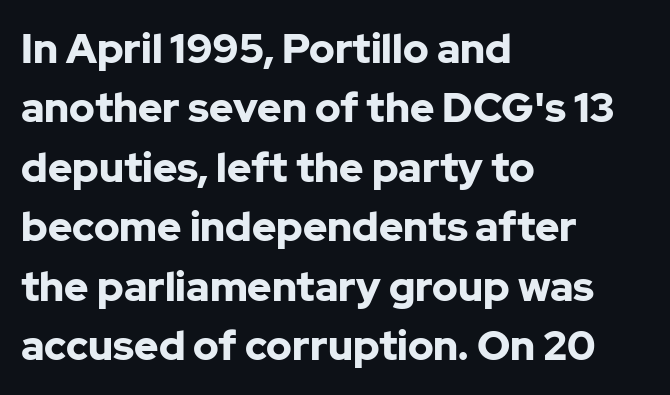
Q: Is the text bold? A: Yes.
Q: Is the text italic (slanted)? A: No, it is upright.
Q: Is the typeface a serif or a sans-serif typeface? A: Sans-serif.
Q: Is the text underlined? A: No.
Q: How is the paragraph aligned? A: Left-aligned.
Q: Is the spacing between letters normal or unusually wide? A: Normal.
Q: Is the spacing between lines tight, normal or loose? A: Normal.
Q: Width (condensed, normal, or wide)? A: Normal.
Q: Stroke contrast? A: Low.
Q: x-height? A: Medium.
Q: Monospaced? A: No.
